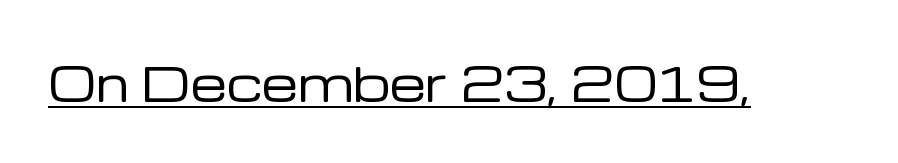
{"serif": "no", "italic": "no", "bold": "no", "weight": "regular", "width": "normal", "stroke_contrast": "low", "x_height": "medium", "monospaced": "no", "underline": "yes", "letter_spacing": "normal", "letter_spacing_em": 0.0, "glyph_px": 46}
